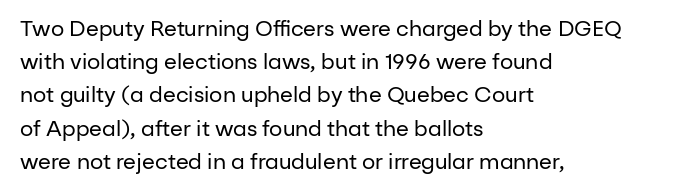
The image shows 21 px text type, upright; set left-aligned, normal line spacing (1.58x), normal letter spacing, not underlined.
